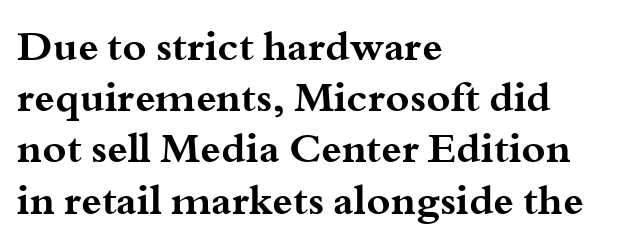
The image shows 41 px bold, wide serif type, upright; set left-aligned, normal line spacing (1.25x), normal letter spacing, not underlined; medium stroke contrast and a small x-height.
